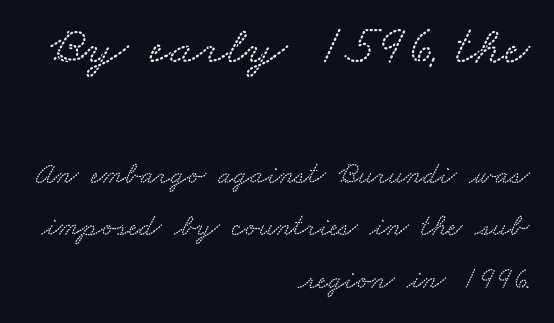
Q: Is the typeface a serif or a sans-serif typeface? A: Serif.
Q: Is the text underlined? A: No.
Q: How is the paragraph aligned? A: Right-aligned.
Q: Is the spacing between letters normal or unusually wide? A: Normal.
Q: Is the spacing between lines tight, normal or loose? A: Normal.
Q: Which block of text is set in a larger size, the first (top) or the second (bottom)? A: The first (top) one.
Q: Width (condensed, normal, or wide)? A: Wide.
Q: Stroke contrast? A: Medium.
Q: x-height? A: Small.
Q: Monospaced? A: No.
